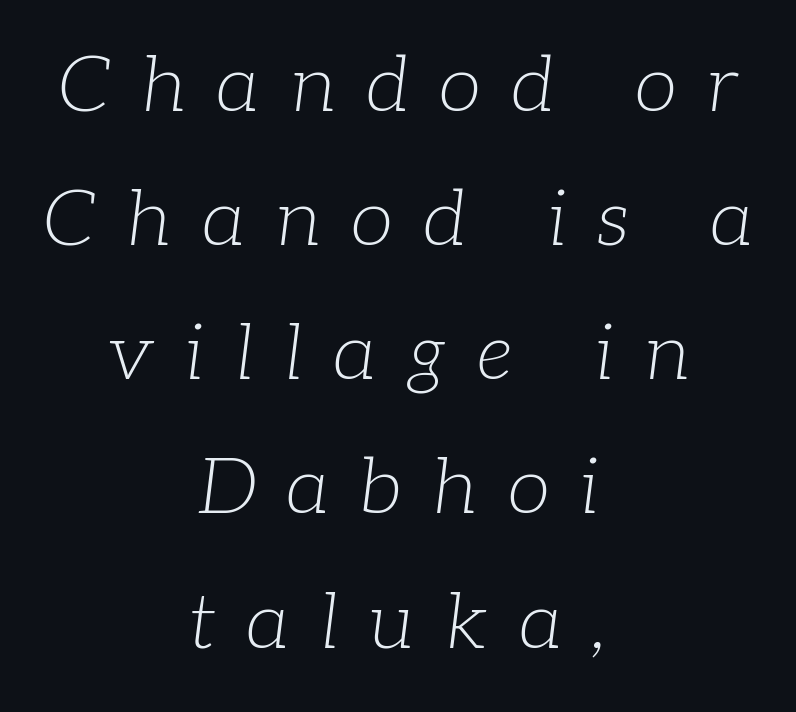
The image shows 78 px light serif type, italic (leaning right); set centered, line spacing 1.72x, unusually wide letter spacing (+0.39 em), not underlined; low stroke contrast and a medium x-height.
